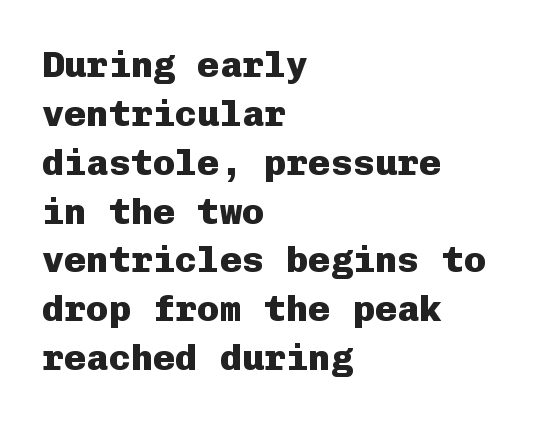
{"serif": "no", "italic": "no", "bold": "yes", "weight": "heavy", "width": "normal", "stroke_contrast": "low", "x_height": "medium", "monospaced": "yes", "underline": "no", "align": "left", "line_spacing": "normal", "line_spacing_ratio": 1.32, "letter_spacing": "normal", "letter_spacing_em": 0.0, "glyph_px": 37}
